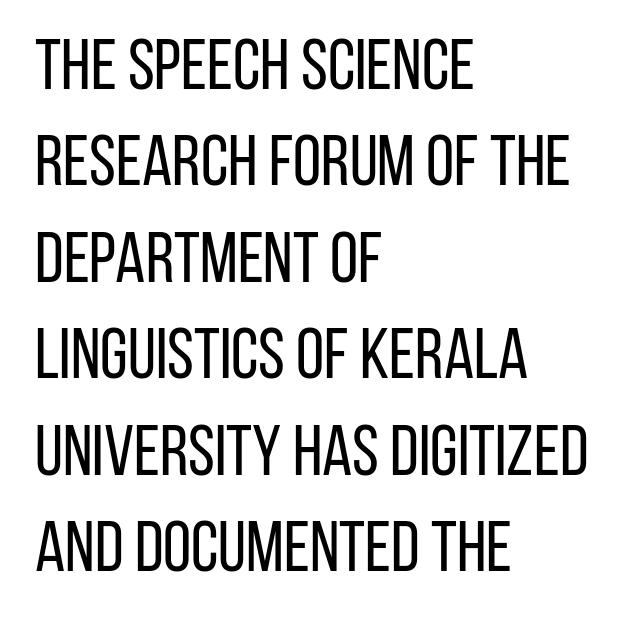
Q: Is the text bold? A: No.
Q: Is the text italic (slanted)? A: No, it is upright.
Q: Is the typeface a serif or a sans-serif typeface? A: Sans-serif.
Q: Is the text underlined? A: No.
Q: How is the paragraph aligned? A: Left-aligned.
Q: Is the spacing between letters normal or unusually wide? A: Normal.
Q: Is the spacing between lines tight, normal or loose? A: Normal.
Q: Width (condensed, normal, or wide)? A: Condensed.
Q: Stroke contrast? A: Low.
Q: x-height? A: Large.
Q: Monospaced? A: No.
